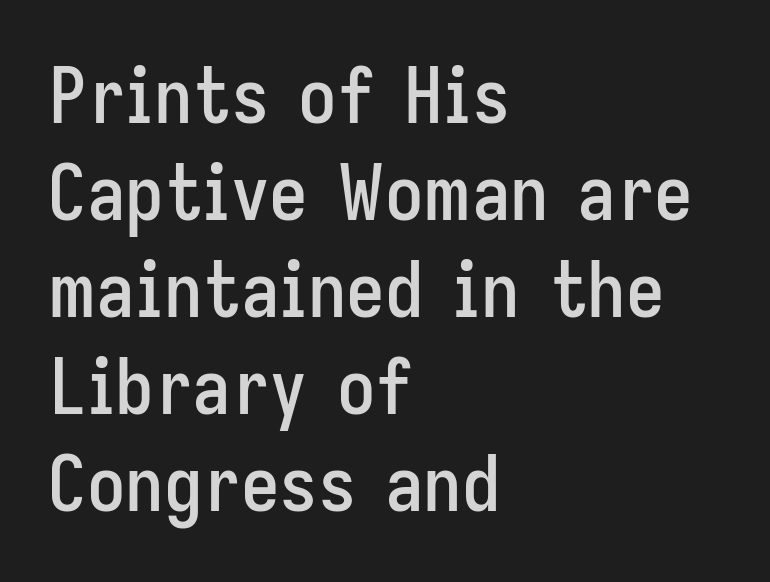
Q: Is the text italic (slanted)? A: No, it is upright.
Q: Is the typeface a serif or a sans-serif typeface? A: Sans-serif.
Q: Is the text underlined? A: No.
Q: How is the paragraph aligned? A: Left-aligned.
Q: Is the spacing between letters normal or unusually wide? A: Normal.
Q: Is the spacing between lines tight, normal or loose? A: Normal.
Q: Width (condensed, normal, or wide)? A: Condensed.
Q: Stroke contrast? A: Low.
Q: x-height? A: Medium.
Q: Monospaced? A: No.
